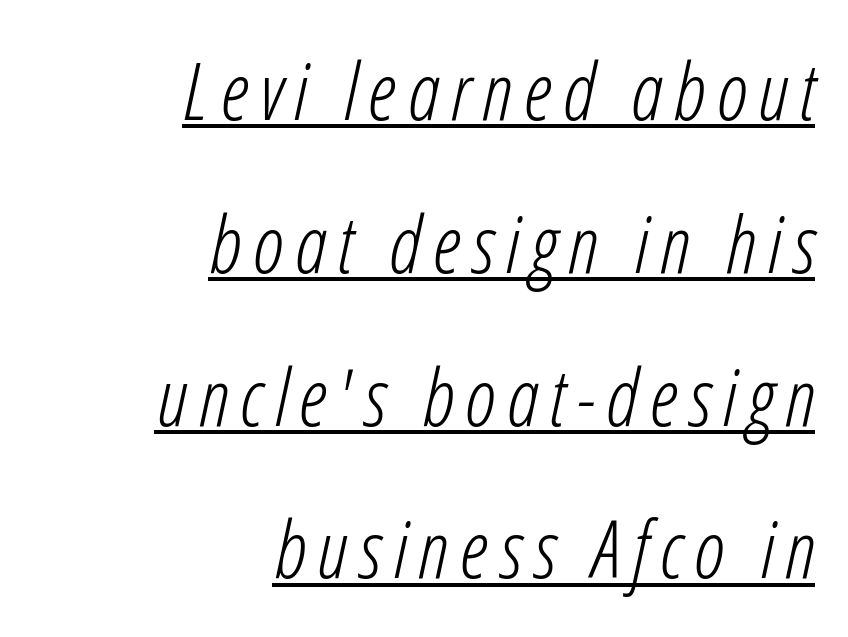
{"italic": "yes", "lean": "right", "slant_degrees": 12, "bold": "no", "weight": "light", "width": "condensed", "stroke_contrast": "low", "x_height": "medium", "monospaced": "no", "underline": "yes", "align": "right", "line_spacing": "loose", "line_spacing_ratio": 1.91, "glyph_px": 80}
